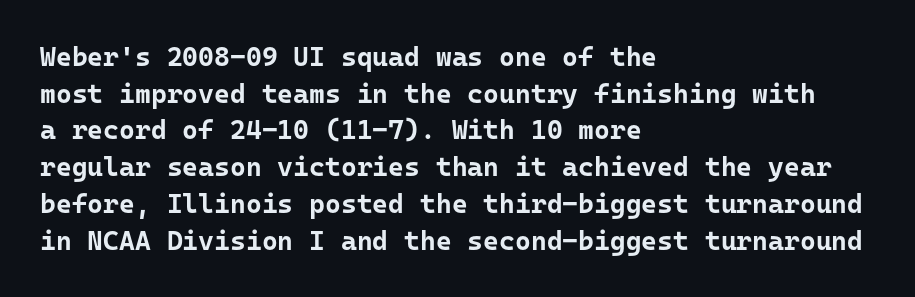
{"italic": "no", "bold": "yes", "underline": "no", "align": "left", "line_spacing": "normal", "line_spacing_ratio": 1.36, "letter_spacing": "normal", "letter_spacing_em": 0.0, "glyph_px": 27}
